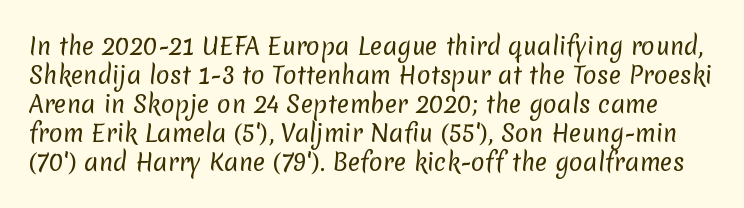
{"bold": "no", "underline": "no", "line_spacing": "normal", "line_spacing_ratio": 1.26, "letter_spacing": "normal", "letter_spacing_em": 0.0, "glyph_px": 23}
